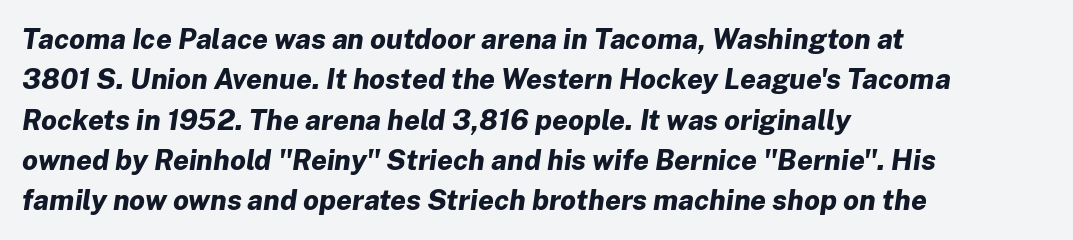
{"italic": "yes", "lean": "right", "slant_degrees": 8, "bold": "yes", "weight": "bold", "width": "normal", "stroke_contrast": "low", "x_height": "medium", "monospaced": "no", "underline": "no", "align": "left", "line_spacing": "normal", "line_spacing_ratio": 1.44, "letter_spacing": "normal", "letter_spacing_em": 0.0, "glyph_px": 28}
